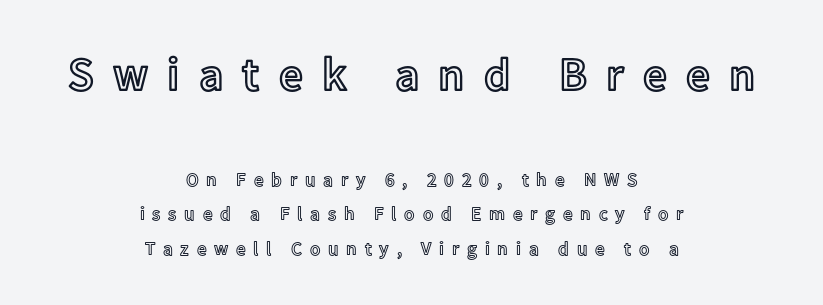
The image shows 47 px text type, upright; set centered, line spacing 1.83x, unusually wide letter spacing (+0.41 em), not underlined; the first (top) block is 2.47x larger; a medium x-height.
